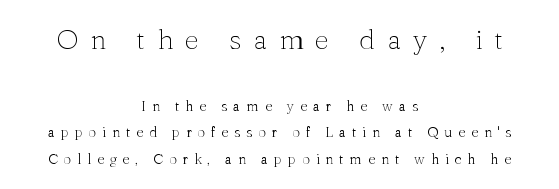
{"serif": "yes", "italic": "no", "bold": "no", "weight": "thin", "width": "normal", "stroke_contrast": "medium", "x_height": "medium", "monospaced": "no", "underline": "no", "align": "center", "line_spacing": "loose", "line_spacing_ratio": 1.9, "letter_spacing": "wide", "letter_spacing_em": 0.42, "larger_block": "first", "size_ratio": 2.0, "glyph_px": 28}
